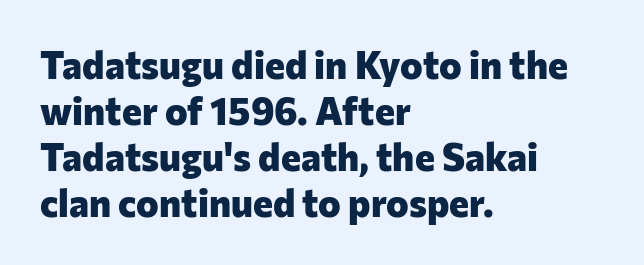
Proportional: the letters do not fall into vertical columns. Glance below the letters and you will spot only blank space. It's the straight-up-and-down kind of type. The line texture is even and compact thanks to regular tracking. The glyphs in this specimen are sans serif. Reading down the block, your eye returns to a fixed left position each line.
